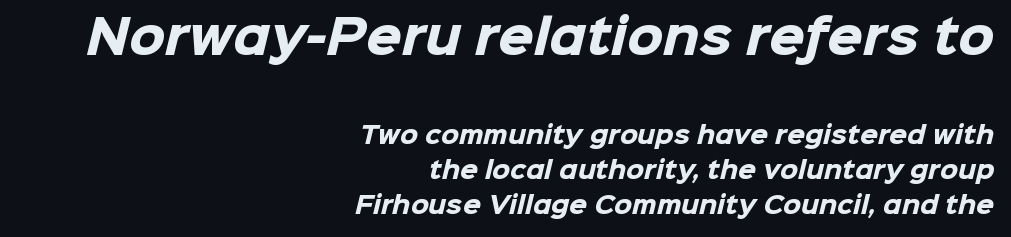
Any mark beneath the type? The region is blank. The characters display no serif detailing; their extremities are plain. Is this a fixed-width face? No — the glyphs have proportional, varying widths. The text block is weighted toward the right margin, trailing off unevenly leftward. Look at the tracking — it's just the regular setting, nothing added. A dark, heavy texture on the line: the type is bold.
